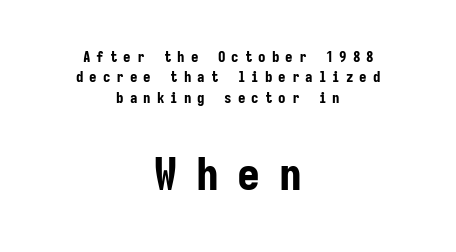
The image shows 46 px bold, condensed sans-serif type, upright, monospaced; set centered, normal line spacing (1.36x), unusually wide letter spacing (+0.4 em), not underlined; the second (bottom) block is 3.07x larger; low stroke contrast and a medium x-height.
